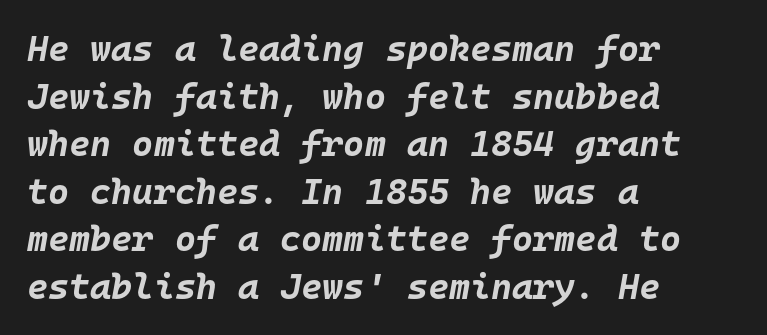
The lines sit at an ordinary, default distance from one another. The face used here is monospaced, like something from a code editor. Notice how the passage keeps a crisp vertical edge on the left only. It's the slanting kind of type. Lines of text with bare space underneath.
